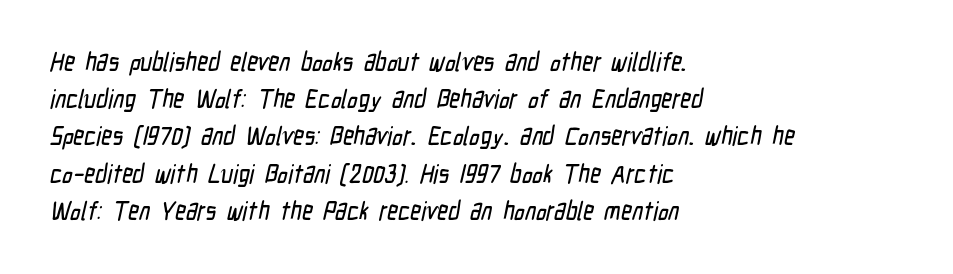
Honestly, the row spacing looks completely unremarkable. Anything drawn beneath the words? Only blank space. The compositor pushed each line to the left boundary. Words appear dense and cohesive because spacing is normal.
